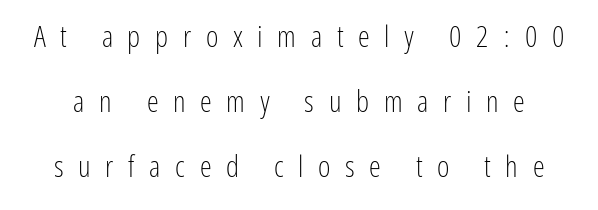
Q: Is the text bold? A: No.
Q: Is the text italic (slanted)? A: No, it is upright.
Q: Is the typeface a serif or a sans-serif typeface? A: Sans-serif.
Q: Is the text underlined? A: No.
Q: Is the spacing between letters normal or unusually wide? A: Unusually wide.
Q: Is the spacing between lines tight, normal or loose? A: Loose.
Q: Width (condensed, normal, or wide)? A: Condensed.
Q: Stroke contrast? A: Low.
Q: x-height? A: Medium.
Q: Monospaced? A: No.
